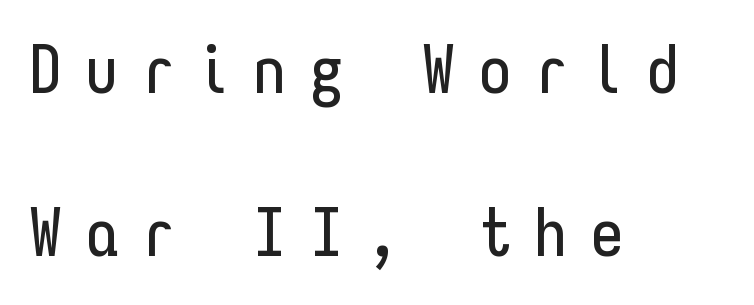
Q: Is the text italic (slanted)? A: No, it is upright.
Q: Is the typeface a serif or a sans-serif typeface? A: Sans-serif.
Q: Is the text underlined? A: No.
Q: How is the paragraph aligned? A: Left-aligned.
Q: Is the spacing between letters normal or unusually wide? A: Unusually wide.
Q: Is the spacing between lines tight, normal or loose? A: Loose.
Q: Width (condensed, normal, or wide)? A: Condensed.
Q: Stroke contrast? A: Low.
Q: x-height? A: Medium.
Q: Monospaced? A: Yes.
